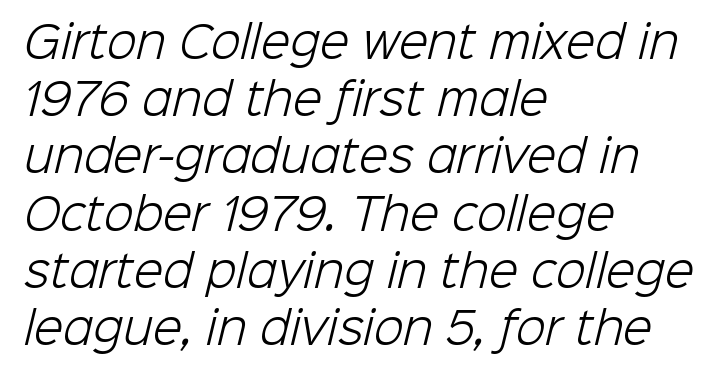
Nothing unusual about the tracking: characters are spaced as the font intends. The space directly below the letters is spotless. Students, observe: this is what conventionally led text looks like. To sum up the face: it is a sans, with no serifs. This rendering uses left alignment, leaving the right contour irregular.
